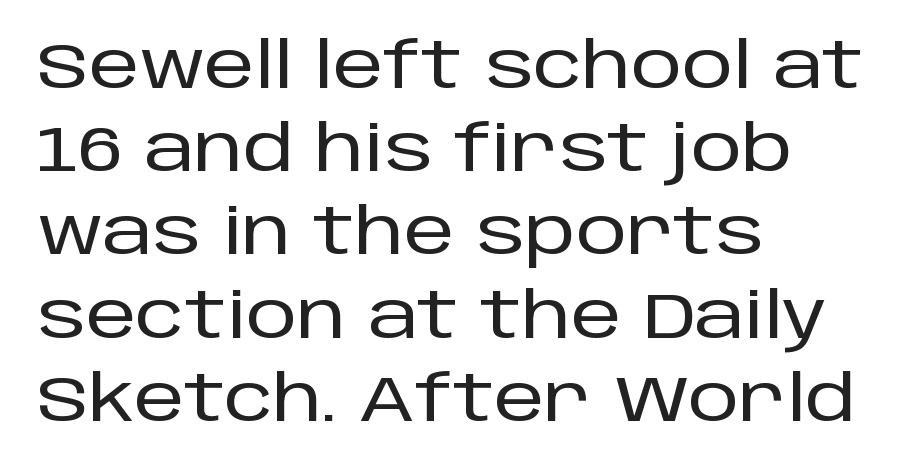
{"serif": "no", "italic": "no", "width": "normal", "stroke_contrast": "low", "x_height": "large", "monospaced": "no", "underline": "no", "align": "left", "line_spacing": "normal", "line_spacing_ratio": 1.3, "letter_spacing": "normal", "letter_spacing_em": 0.0, "glyph_px": 64}
